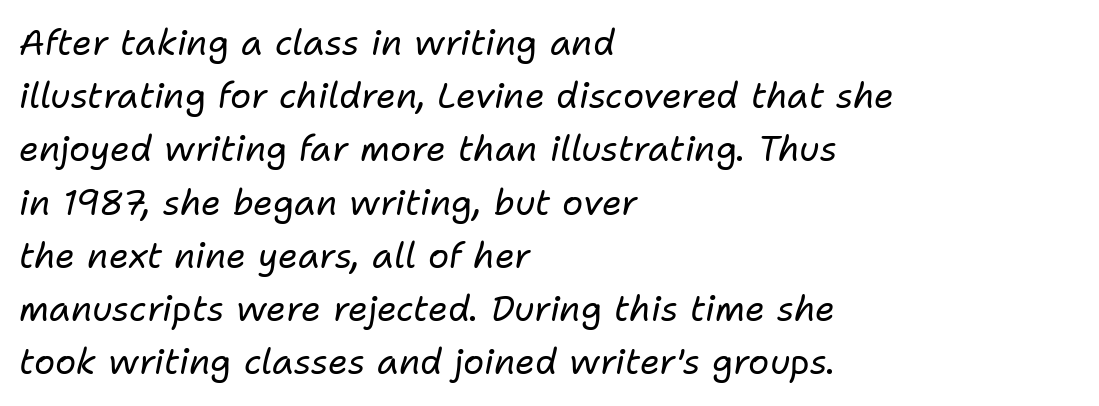
{"italic": "yes", "lean": "right", "slant_degrees": 11, "bold": "no", "weight": "regular", "width": "normal", "stroke_contrast": "low", "x_height": "medium", "monospaced": "no", "underline": "no", "align": "left", "line_spacing": "normal", "line_spacing_ratio": 1.52, "letter_spacing": "normal", "letter_spacing_em": 0.0, "glyph_px": 35}
